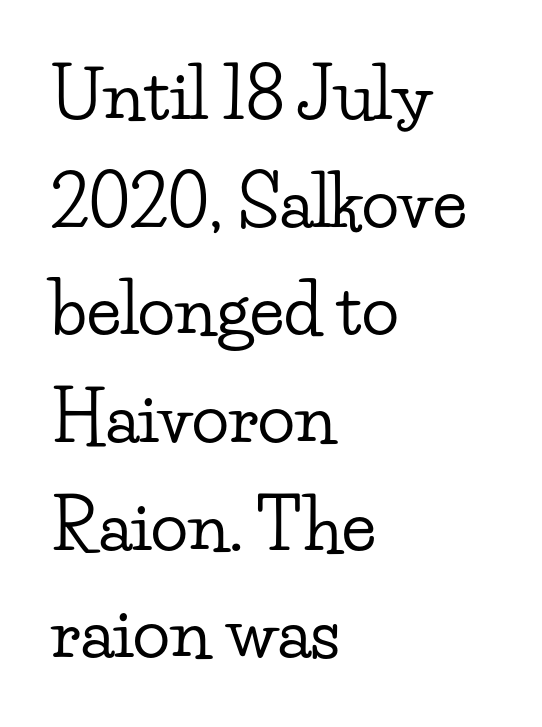
The image shows 69 px wide serif type, upright; set left-aligned, normal line spacing (1.56x), normal letter spacing, not underlined; low stroke contrast and a small x-height.
